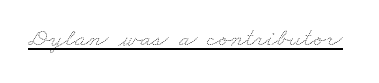
The image shows 26 px text type; set normal letter spacing, underlined.
